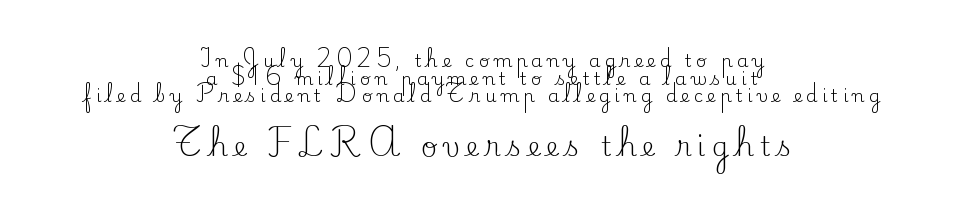
Each line is balanced around a shared central axis. No extra ink here — the face is not bold. Whoever set this made the second block the dominant, larger element. The lettering stays uniformly vertical, giving the passage a roman look. Compared with typical paragraphs, the rows here are closer together. Type without underlining.
